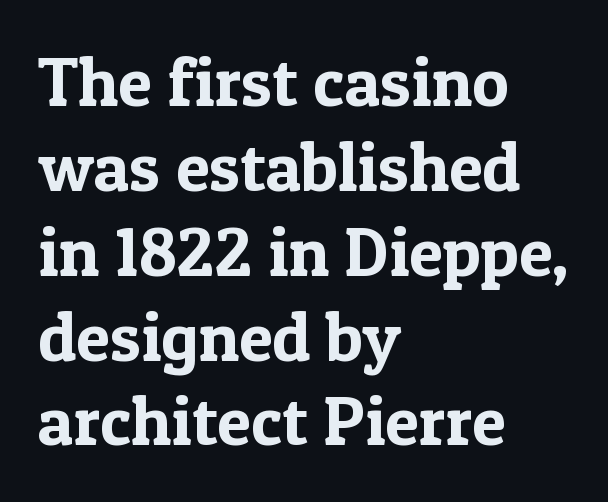
A student would call this left alignment; a typographer would say flush left, rag right. The rendering uses natural spacing where letterforms have individual widths. To sum up the face: it has serifs. Style check: upright.
